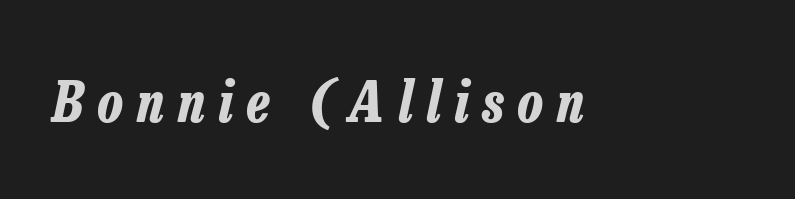
The image shows 55 px bold, condensed type, italic (leaning right); set unusually wide letter spacing (+0.26 em), not underlined; low stroke contrast and a medium x-height.
